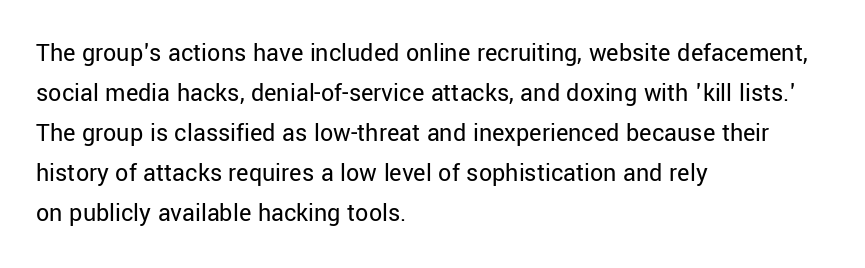
Q: Is the text bold? A: No.
Q: Is the text italic (slanted)? A: No, it is upright.
Q: Is the text underlined? A: No.
Q: How is the paragraph aligned? A: Left-aligned.
Q: Is the spacing between letters normal or unusually wide? A: Normal.
Q: Is the spacing between lines tight, normal or loose? A: Normal.
